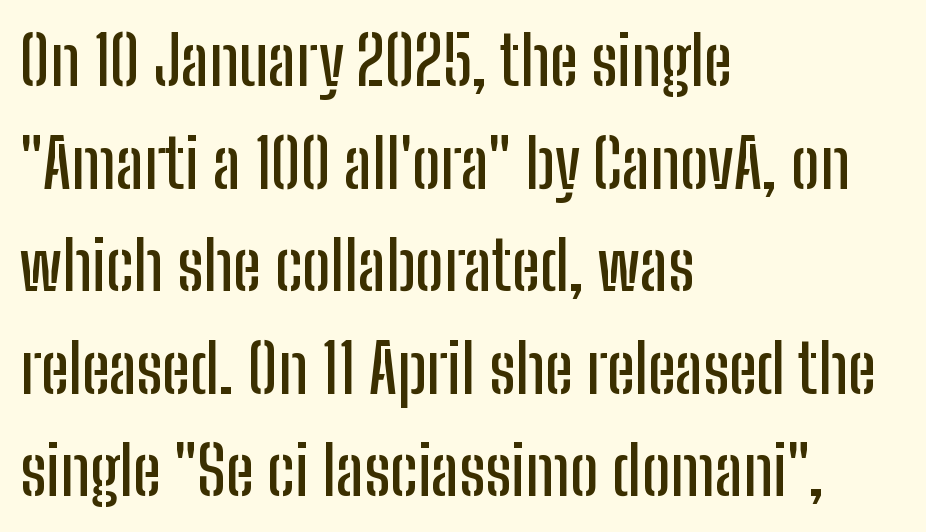
{"serif": "no", "italic": "no", "width": "condensed", "stroke_contrast": "low", "x_height": "medium", "monospaced": "no", "underline": "no", "align": "left", "line_spacing": "normal", "line_spacing_ratio": 1.53, "letter_spacing": "normal", "letter_spacing_em": 0.0, "glyph_px": 67}
